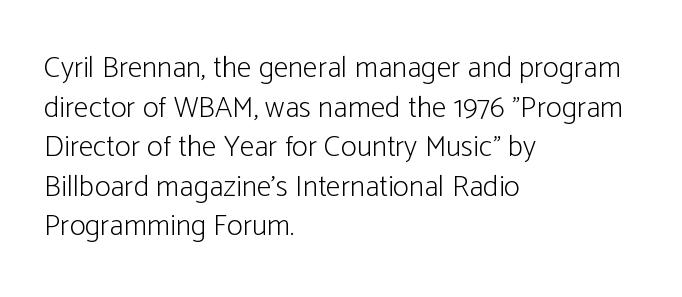
{"serif": "no", "italic": "no", "bold": "no", "weight": "light", "width": "condensed", "stroke_contrast": "low", "x_height": "medium", "monospaced": "no", "underline": "no", "align": "left", "line_spacing": "normal", "line_spacing_ratio": 1.32, "letter_spacing": "normal", "letter_spacing_em": 0.0, "glyph_px": 30}
